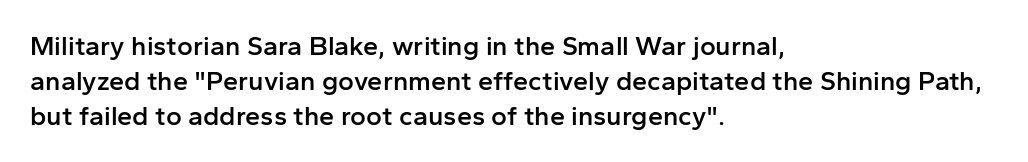
The image shows 27 px text type, upright; set left-aligned, normal line spacing (1.29x), normal letter spacing, not underlined.
